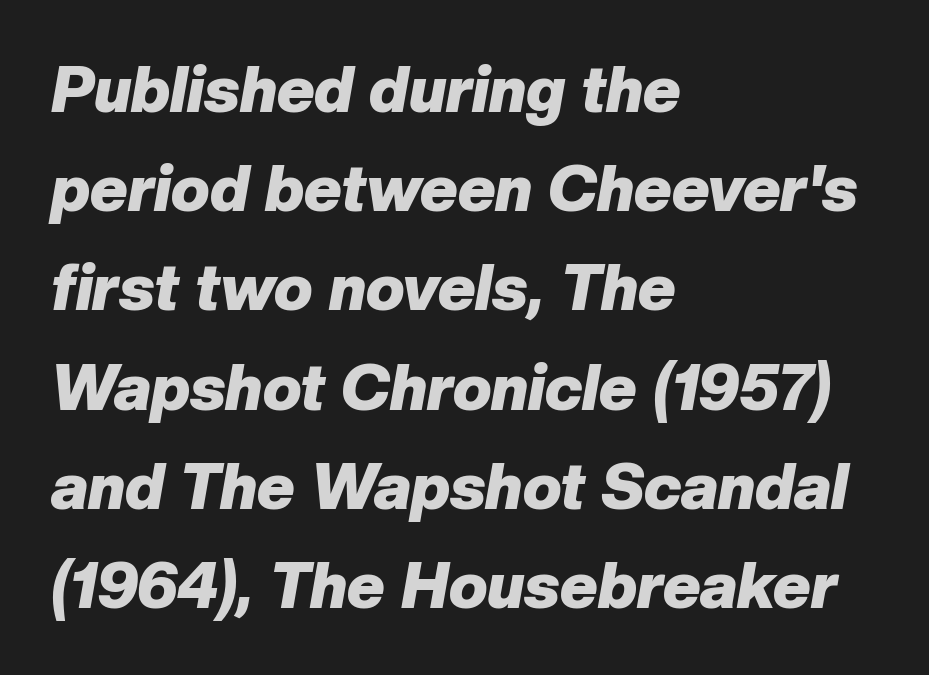
Teacher's note: observe the even left margin — that is flush-left alignment. The line-height multiplier appears to be the usual default. What stands out about the letter spacing? Nothing — it is the standard amount. Spacing verdict: proportional, widths tailored to each character.
